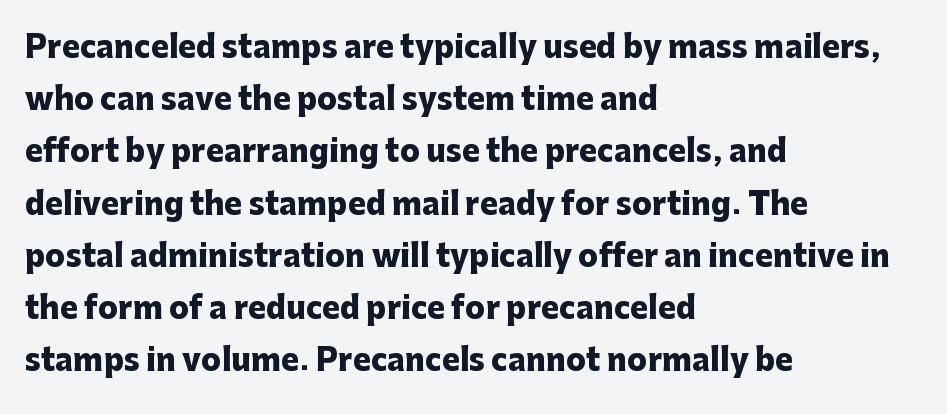
The foot of each line stays bare and open. Teacher's note: observe the even left margin — that is flush-left alignment. The passage shown has conventional tracking throughout. Every stem runs plumb, perpendicular to the baseline.
